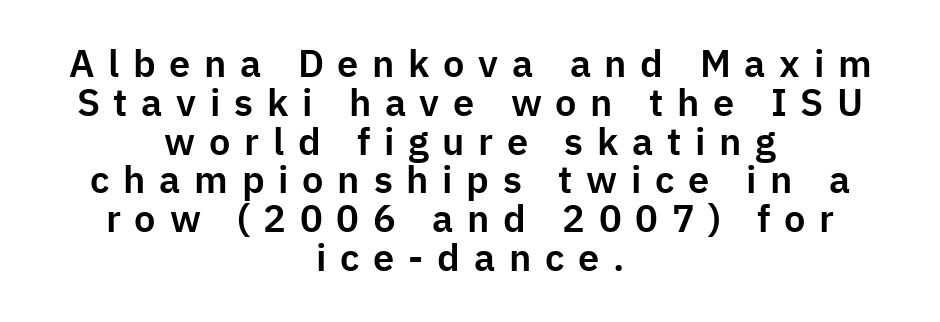
The image shows 38 px sans-serif type, upright; set centered, tight line spacing (1.02x), unusually wide letter spacing (+0.36 em), not underlined; low stroke contrast and a medium x-height.
